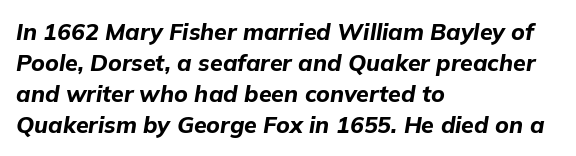
Q: Is the text bold? A: Yes.
Q: Is the text italic (slanted)? A: Yes, it leans right by about 9 degrees.
Q: Is the text underlined? A: No.
Q: How is the paragraph aligned? A: Left-aligned.
Q: Is the spacing between letters normal or unusually wide? A: Normal.
Q: Is the spacing between lines tight, normal or loose? A: Normal.
